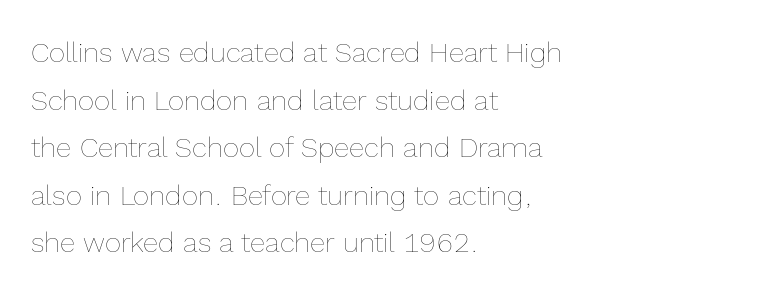
These lines stack with their left ends in a neat column. The tracking reads as untouched default to a designer's eye. Clear beneath every line of the passage. Normally led — the rows are evenly, conventionally spaced. Do the characters align in a grid? No, the font is proportional. The font is comparable to plain body text, perhaps lighter.
